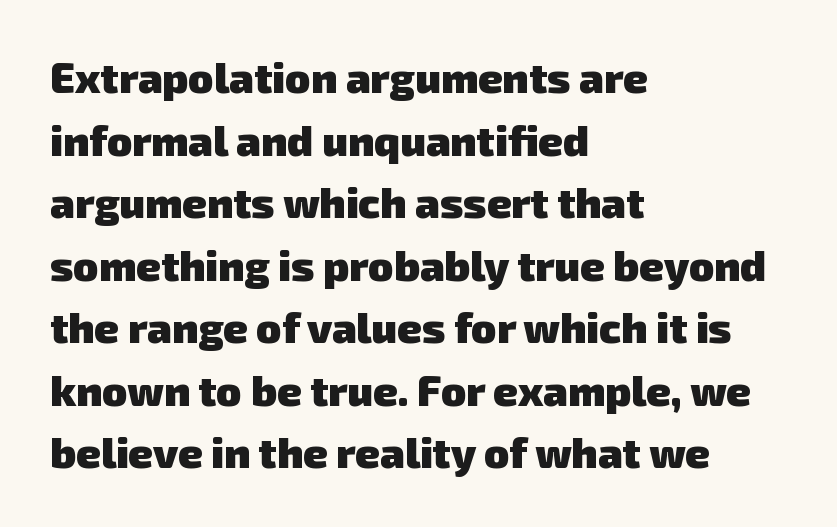
The rendering uses a bold face; every stroke is thick and dark. Honestly, there is no underline to notice here at all. Character widths vary here, with narrow letters taking less room than wide ones. You could call the tracking neutral — neither tight nor loose. Regarding leading, the lines here are spaced in the standard way.
